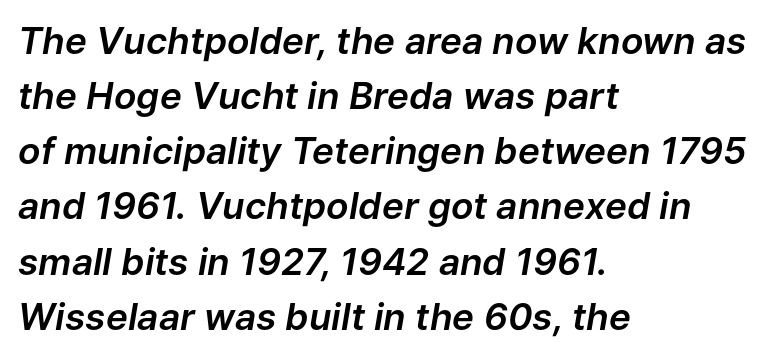
The image shows 37 px text type, italic (leaning right); set left-aligned, normal line spacing (1.49x), normal letter spacing, not underlined; low stroke contrast and a medium x-height.
